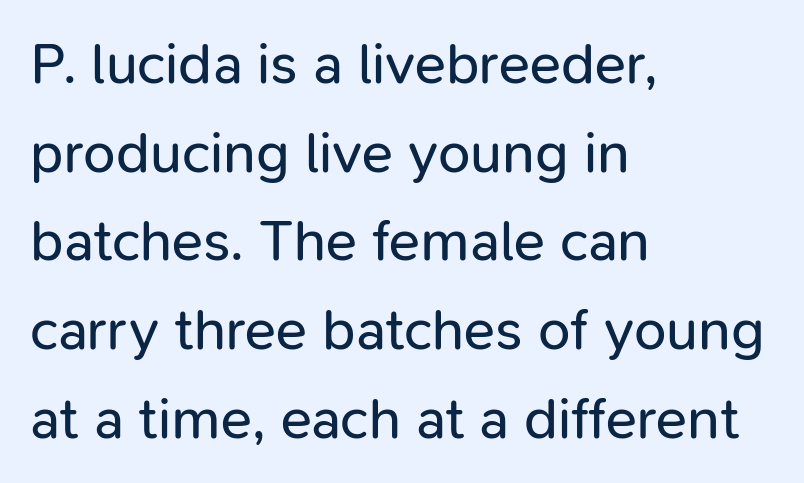
This sample uses plain, unmodified letter spacing. The weight would be labelled regular, book, light, or lighter still. Reading down the block, your eye returns to a fixed left position each line. No italicization has been applied; the sample stays upright. Underline: absent.
